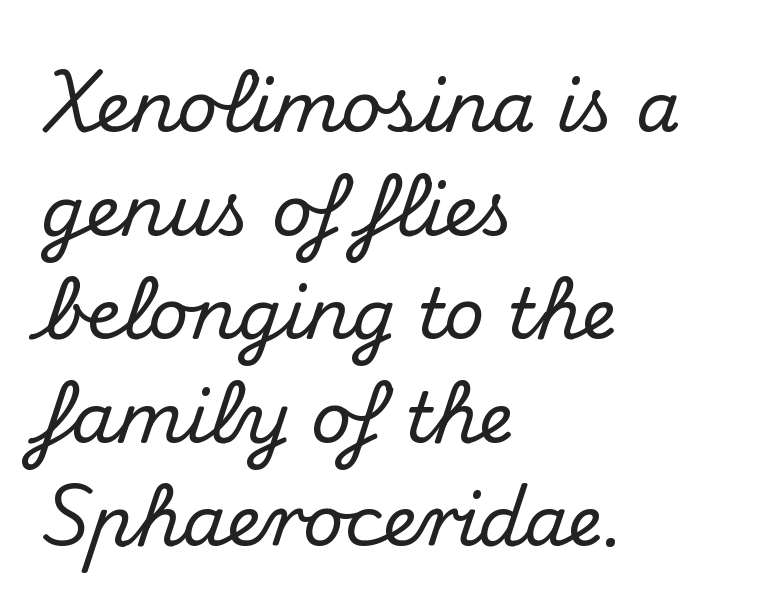
The text block is weighted toward the left margin, trailing off unevenly rightward. Words appear dense and cohesive because spacing is normal. The string is rendered with underlining switched off. The passage shown is typed in a proportional face where columns would drift. Leading matches the norm, producing a regular column.
